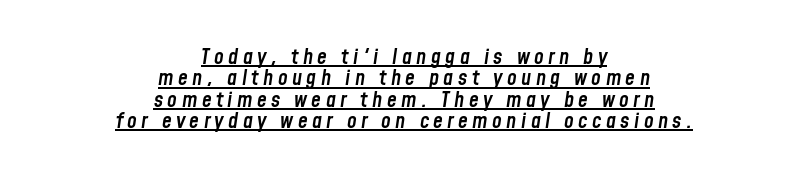
The image shows 22 px text type, italic (leaning right); set centered, tight line spacing (0.97x), unusually wide letter spacing (+0.2 em), underlined.
